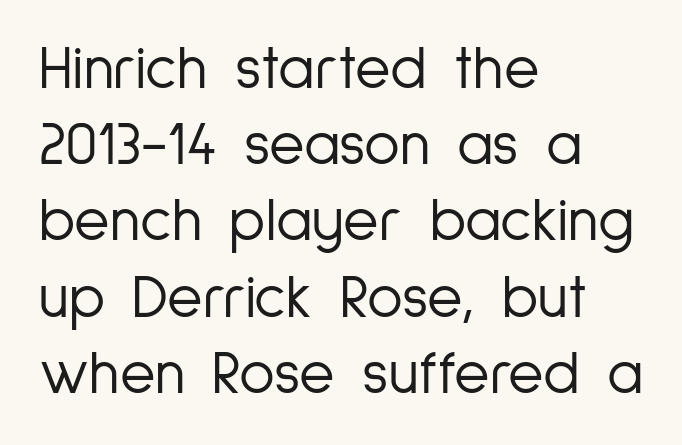
Unbolded letterforms with no extra heft. Examine the stroke ends and you'll find no serifs. Regarding leading, the lines here are spaced in the standard way. Check under the words: just untouched page. It's the straight-up-and-down kind of type. The letters advance in unequal steps, a hallmark of proportional type.
